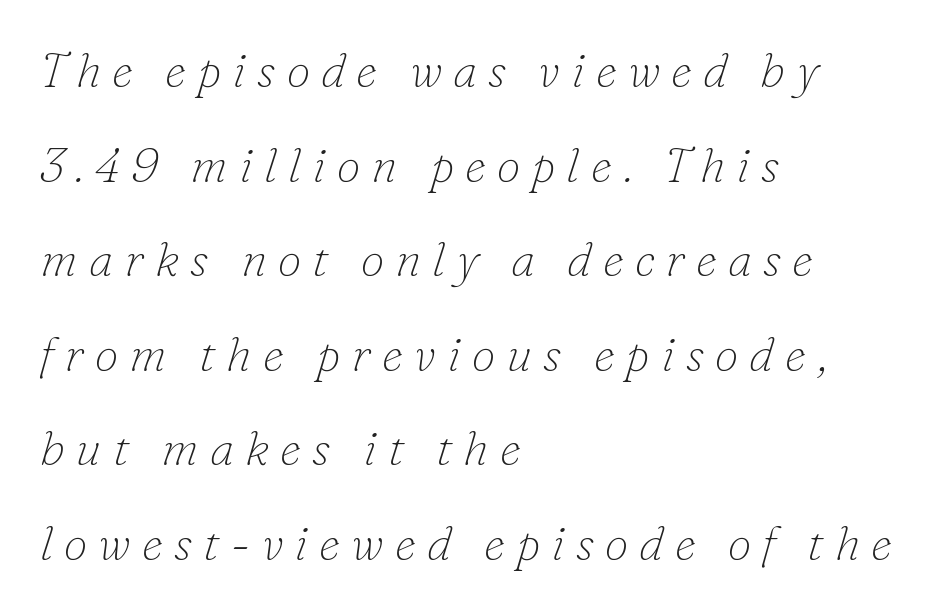
Weight class: somewhere from thin through regular. Alignment: flush left. The vertical gap from one line to the next is large. Each letter keeps its own natural width here, so spacing adapts to shape. Type without underlining. Letter spacing: wide.
